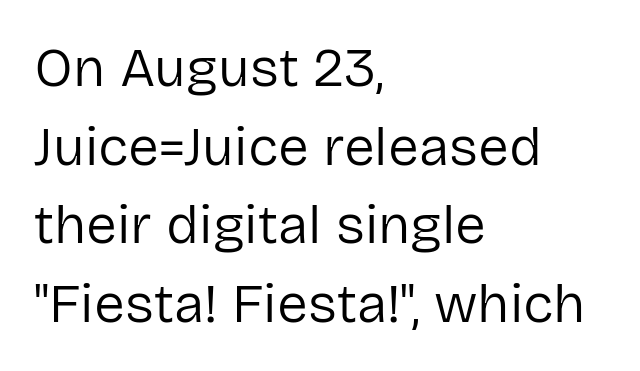
Q: Is the text bold? A: No.
Q: Is the text italic (slanted)? A: No, it is upright.
Q: Is the typeface a serif or a sans-serif typeface? A: Sans-serif.
Q: Is the text underlined? A: No.
Q: How is the paragraph aligned? A: Left-aligned.
Q: Is the spacing between letters normal or unusually wide? A: Normal.
Q: Is the spacing between lines tight, normal or loose? A: Normal.
Q: Width (condensed, normal, or wide)? A: Normal.
Q: Stroke contrast? A: Low.
Q: x-height? A: Medium.
Q: Monospaced? A: No.
